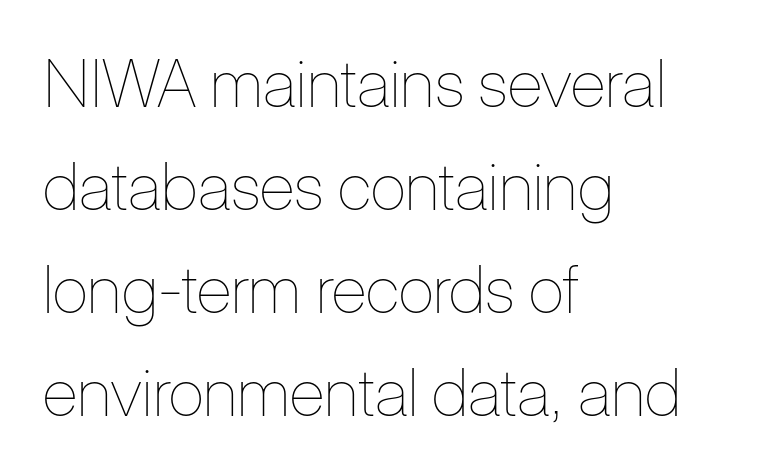
Glance below the letters and you will spot only blank space. Varying glyph widths throughout — classic text-font behaviour. Heft: none added — not bold. Caption: multi-line text, flush left, ragged right. Characters remain perfectly vertical along every line. Evenly set lines give the paragraph a standard silhouette.
